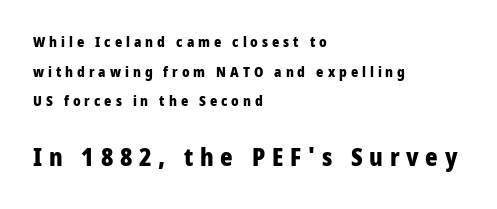
Q: Is the text bold? A: Yes.
Q: Is the text italic (slanted)? A: No, it is upright.
Q: Is the text underlined? A: No.
Q: How is the paragraph aligned? A: Left-aligned.
Q: Is the spacing between letters normal or unusually wide? A: Unusually wide.
Q: Is the spacing between lines tight, normal or loose? A: Loose.
Q: Which block of text is set in a larger size, the first (top) or the second (bottom)? A: The second (bottom) one.
